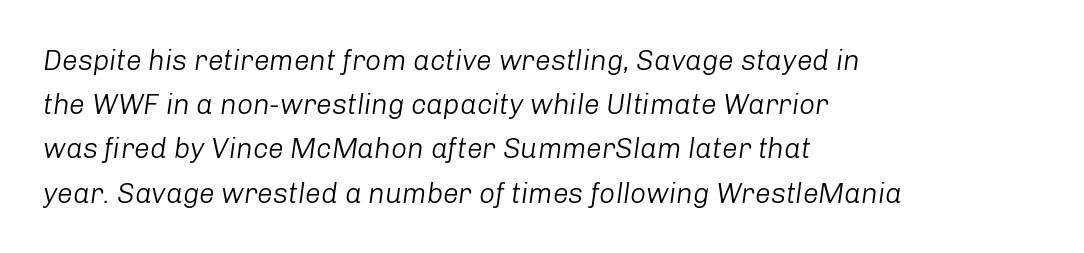
{"italic": "yes", "lean": "right", "slant_degrees": 8, "bold": "no", "weight": "light", "width": "normal", "stroke_contrast": "low", "x_height": "medium", "monospaced": "no", "underline": "no", "align": "left", "line_spacing": "normal", "line_spacing_ratio": 1.58, "letter_spacing": "normal", "letter_spacing_em": 0.0, "glyph_px": 28}
